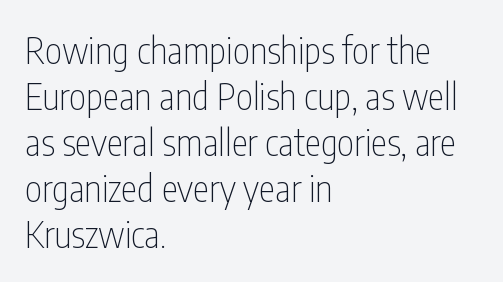
Q: Is the text bold? A: No.
Q: Is the text italic (slanted)? A: No, it is upright.
Q: Is the typeface a serif or a sans-serif typeface? A: Sans-serif.
Q: Is the text underlined? A: No.
Q: How is the paragraph aligned? A: Left-aligned.
Q: Is the spacing between letters normal or unusually wide? A: Normal.
Q: Width (condensed, normal, or wide)? A: Condensed.
Q: Stroke contrast? A: Low.
Q: x-height? A: Medium.
Q: Monospaced? A: No.
